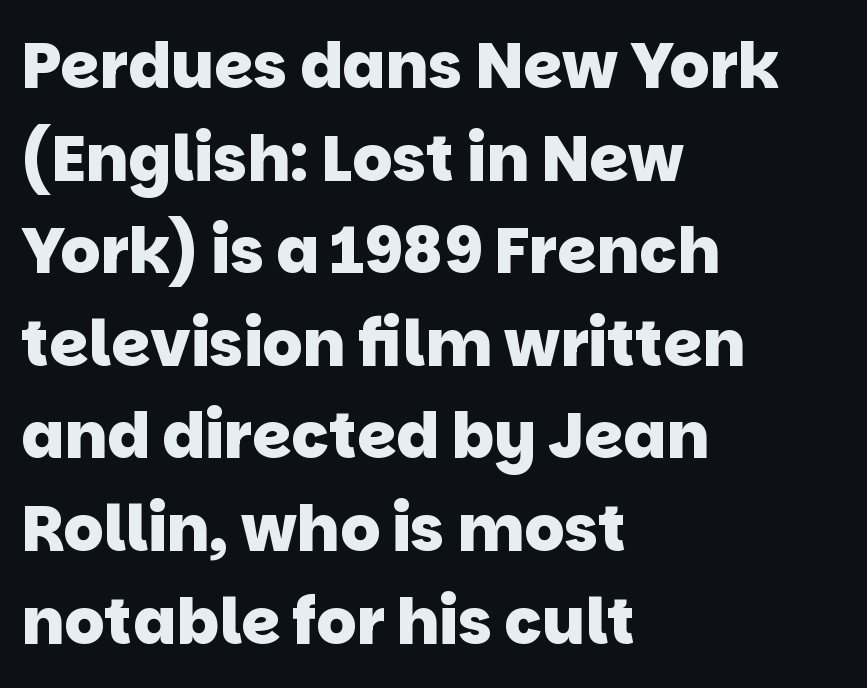
Honestly, the letter spacing is just normal — you wouldn't notice it. Students, this is bold: see how much ink each stroke carries. Successive baselines arrive at the customary interval. In terms of letterform style, serifs are entirely absent.
